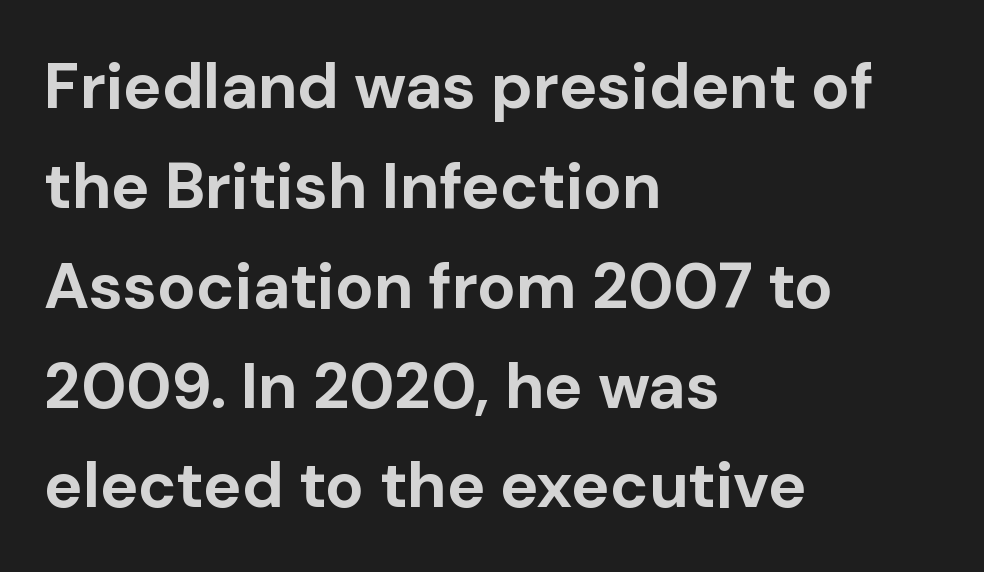
{"serif": "no", "italic": "no", "bold": "yes", "weight": "bold", "width": "normal", "stroke_contrast": "low", "x_height": "medium", "monospaced": "no", "underline": "no", "align": "left", "line_spacing": "normal", "line_spacing_ratio": 1.56, "letter_spacing": "normal", "letter_spacing_em": 0.0, "glyph_px": 64}
